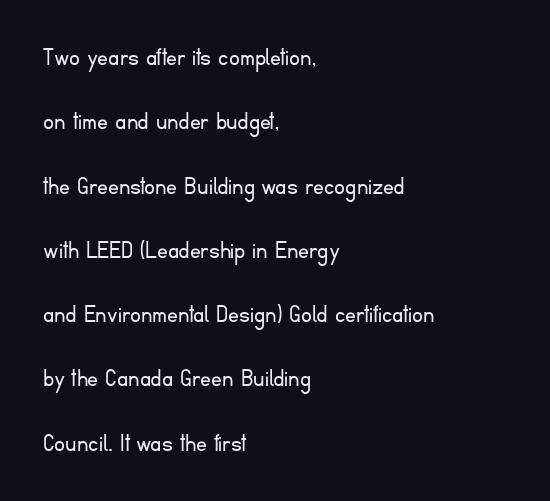
Quick note: not italic, upright. The passage shown is not underscored anywhere. The passage shown has conventional tracking throughout. Stem width sits at or under what a default text font uses.
